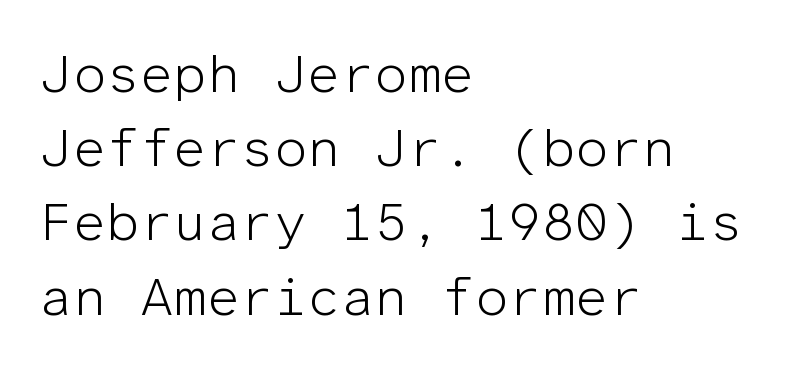
{"serif": "no", "italic": "no", "bold": "no", "weight": "light", "width": "normal", "stroke_contrast": "low", "x_height": "medium", "monospaced": "yes", "underline": "no", "align": "left", "line_spacing": "normal", "line_spacing_ratio": 1.4, "letter_spacing": "normal", "letter_spacing_em": 0.0, "glyph_px": 53}
